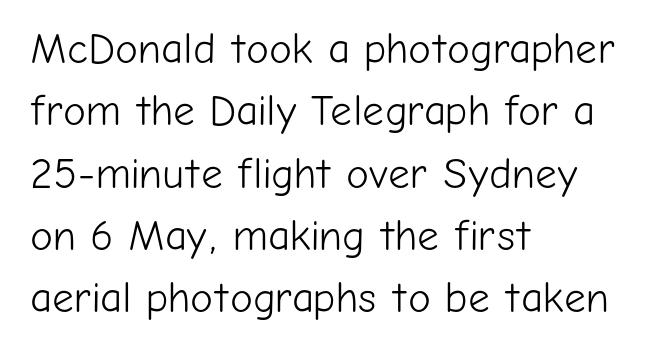
Q: Is the text bold? A: No.
Q: Is the text italic (slanted)? A: No, it is upright.
Q: Is the typeface a serif or a sans-serif typeface? A: Sans-serif.
Q: Is the text underlined? A: No.
Q: How is the paragraph aligned? A: Left-aligned.
Q: Is the spacing between letters normal or unusually wide? A: Normal.
Q: Is the spacing between lines tight, normal or loose? A: Normal.
Q: Width (condensed, normal, or wide)? A: Normal.
Q: Stroke contrast? A: Low.
Q: x-height? A: Medium.
Q: Monospaced? A: No.
